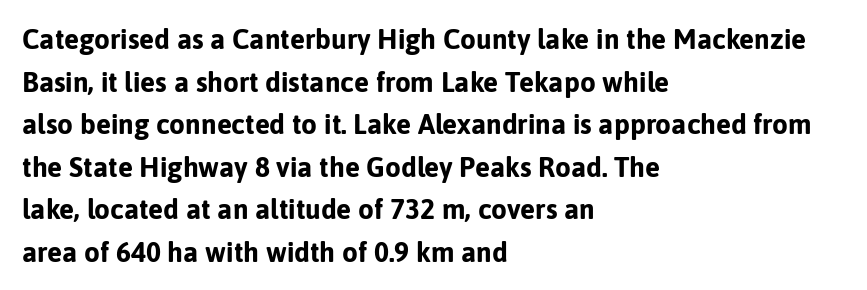
The image shows 28 px bold sans-serif type, upright; set left-aligned, normal line spacing (1.52x), normal letter spacing, not underlined; low stroke contrast and a medium x-height.
